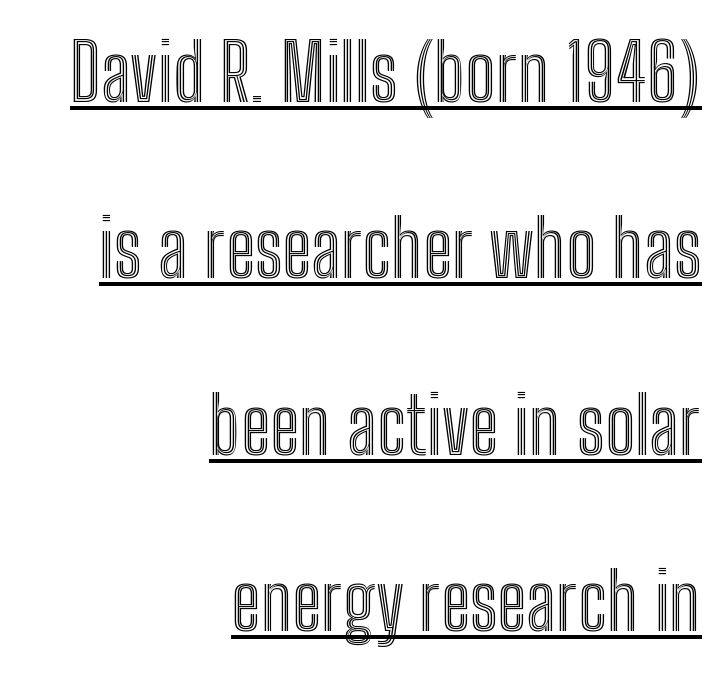
The image shows 78 px condensed type, upright; set right-aligned, loose line spacing (2.26x), normal letter spacing, underlined; a medium x-height.
